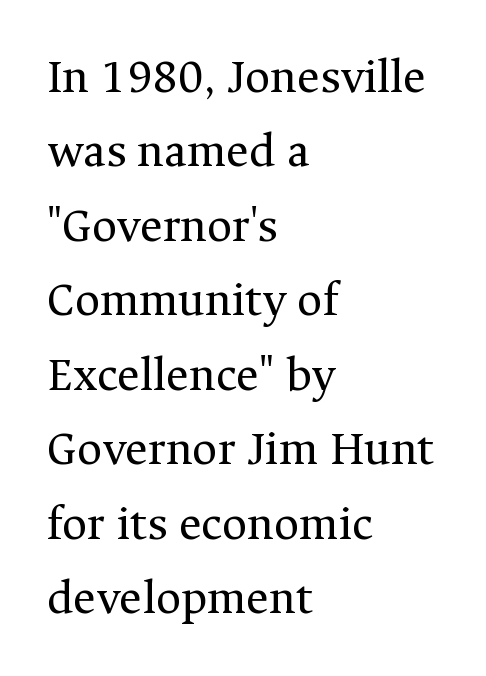
Q: Is the text bold? A: No.
Q: Is the text italic (slanted)? A: No, it is upright.
Q: Is the typeface a serif or a sans-serif typeface? A: Serif.
Q: Is the text underlined? A: No.
Q: How is the paragraph aligned? A: Left-aligned.
Q: Is the spacing between letters normal or unusually wide? A: Normal.
Q: Is the spacing between lines tight, normal or loose? A: Normal.
Q: Width (condensed, normal, or wide)? A: Normal.
Q: Stroke contrast? A: Medium.
Q: x-height? A: Medium.
Q: Monospaced? A: No.
